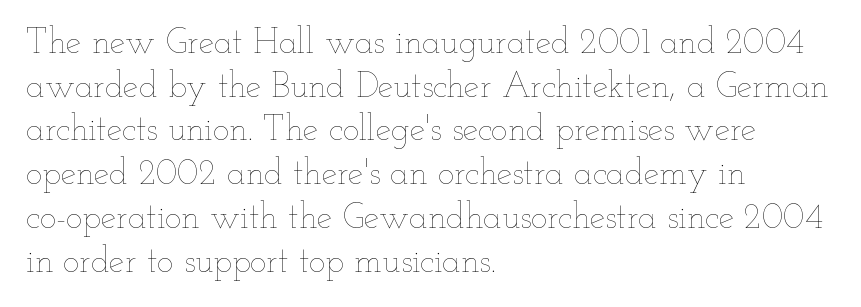
Q: Is the text bold? A: No.
Q: Is the text italic (slanted)? A: No, it is upright.
Q: Is the text underlined? A: No.
Q: How is the paragraph aligned? A: Left-aligned.
Q: Is the spacing between letters normal or unusually wide? A: Normal.
Q: Is the spacing between lines tight, normal or loose? A: Normal.
Q: Width (condensed, normal, or wide)? A: Wide.
Q: Stroke contrast? A: Low.
Q: x-height? A: Small.
Q: Monospaced? A: No.
